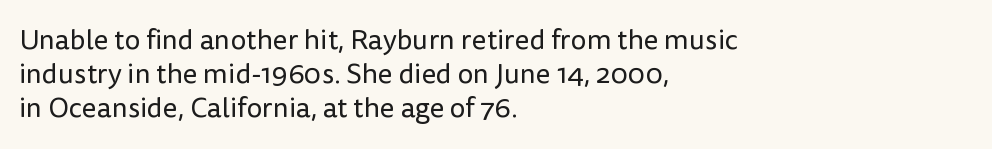
The image shows 28 px regular-weight sans-serif type, upright; set left-aligned, line spacing 1.22x, normal letter spacing, not underlined; low stroke contrast and a medium x-height.
